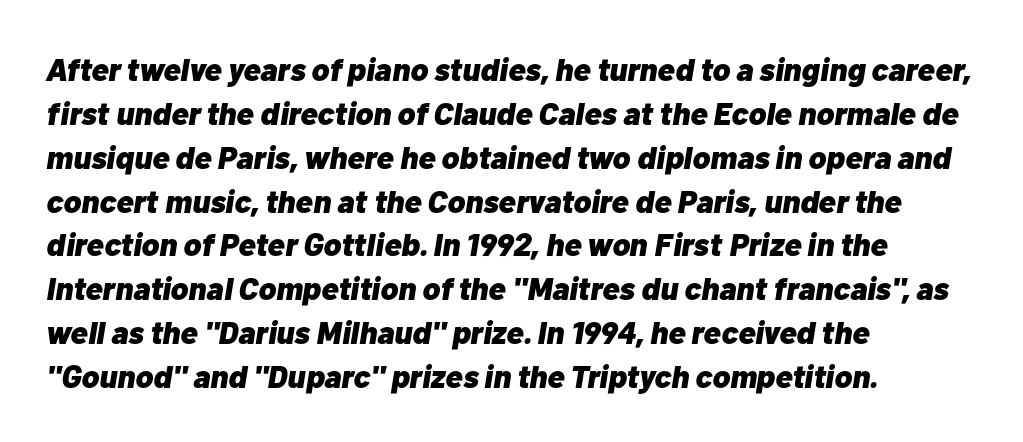
{"italic": "yes", "lean": "right", "slant_degrees": 10, "bold": "yes", "weight": "heavy", "width": "normal", "stroke_contrast": "low", "x_height": "medium", "monospaced": "no", "underline": "no", "align": "left", "line_spacing": "normal", "line_spacing_ratio": 1.37, "letter_spacing": "normal", "letter_spacing_em": 0.0, "glyph_px": 32}
